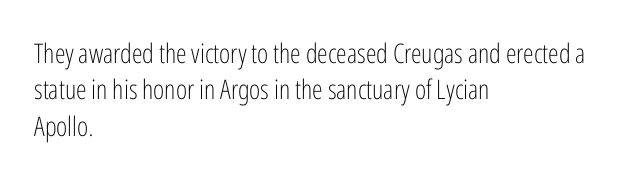
The image shows 27 px text type, upright; set left-aligned, normal line spacing (1.35x), normal letter spacing, not underlined.
